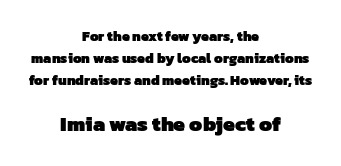
Q: Is the text bold? A: Yes.
Q: Is the text underlined? A: No.
Q: How is the paragraph aligned? A: Centered.
Q: Is the spacing between letters normal or unusually wide? A: Normal.
Q: Is the spacing between lines tight, normal or loose? A: Normal.
Q: Which block of text is set in a larger size, the first (top) or the second (bottom)? A: The second (bottom) one.
